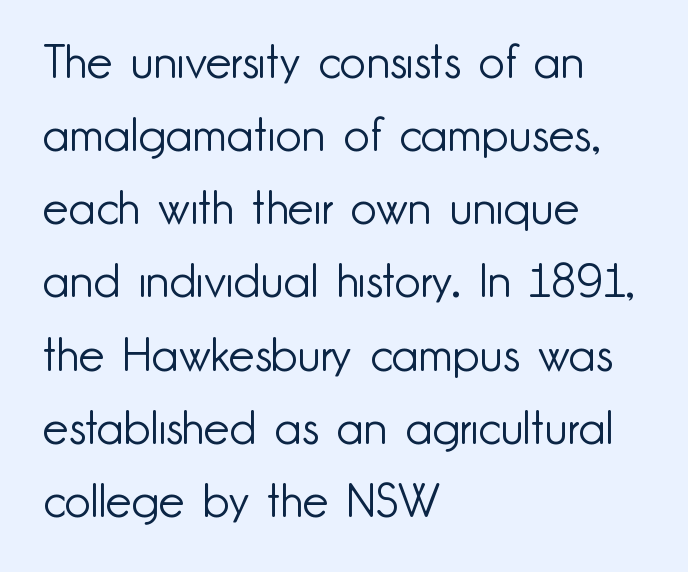
Characters remain perfectly vertical along every line. Unmarked baselines from the first word to the last. The typesetter chose a ragged-right arrangement here. You could call the tracking neutral — neither tight nor loose.
